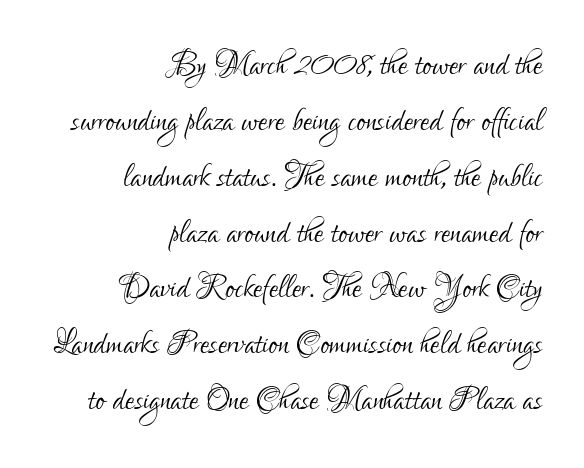
The image shows 42 px light, condensed sans-serif type; set right-aligned, normal line spacing (1.33x), normal letter spacing, not underlined; low stroke contrast and a small x-height.
